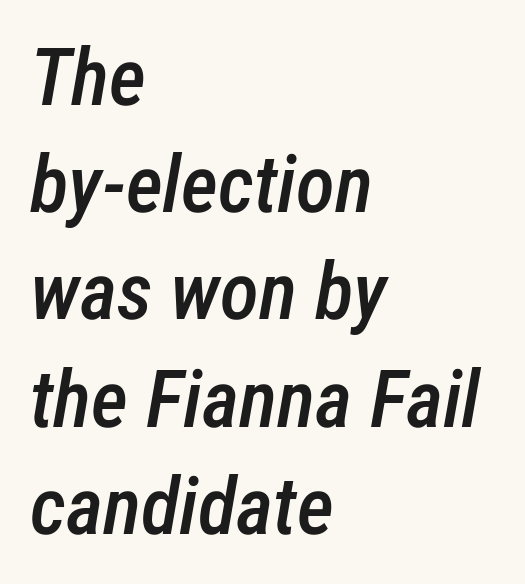
The image shows 80 px semibold, condensed type, italic (leaning right); set left-aligned, normal line spacing (1.34x), normal letter spacing, not underlined; low stroke contrast and a medium x-height.
